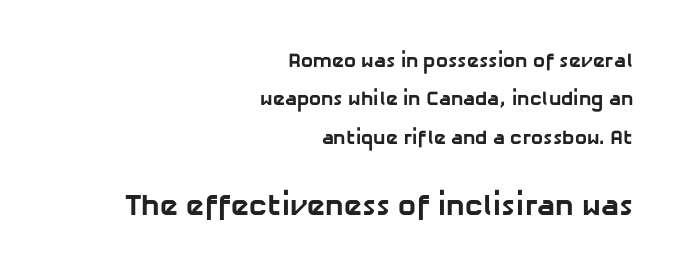
Q: Is the text bold? A: Yes.
Q: Is the typeface a serif or a sans-serif typeface? A: Sans-serif.
Q: Is the text underlined? A: No.
Q: How is the paragraph aligned? A: Right-aligned.
Q: Is the spacing between letters normal or unusually wide? A: Normal.
Q: Is the spacing between lines tight, normal or loose? A: Loose.
Q: Which block of text is set in a larger size, the first (top) or the second (bottom)? A: The second (bottom) one.
Q: Width (condensed, normal, or wide)? A: Normal.
Q: Stroke contrast? A: Low.
Q: x-height? A: Medium.
Q: Monospaced? A: No.
